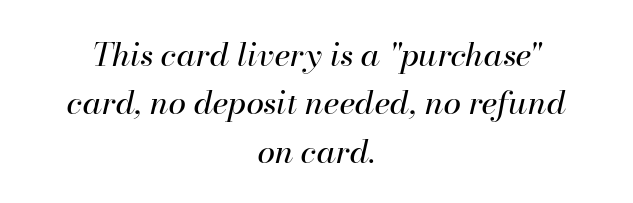
Q: Is the text bold? A: No.
Q: Is the text italic (slanted)? A: Yes, it leans right by about 13 degrees.
Q: Is the text underlined? A: No.
Q: How is the paragraph aligned? A: Centered.
Q: Is the spacing between letters normal or unusually wide? A: Normal.
Q: Is the spacing between lines tight, normal or loose? A: Normal.
Q: Width (condensed, normal, or wide)? A: Normal.
Q: Stroke contrast? A: High.
Q: x-height? A: Small.
Q: Monospaced? A: No.
